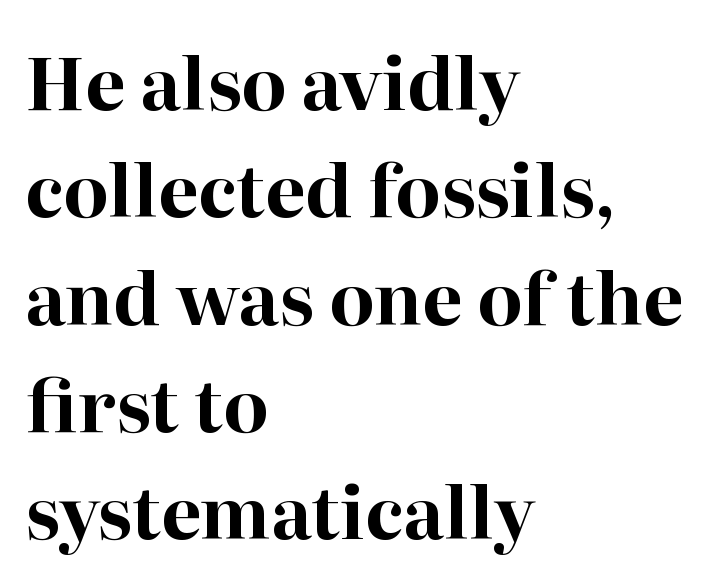
The image shows 72 px bold serif type, upright; set left-aligned, normal line spacing (1.49x), normal letter spacing, not underlined; high stroke contrast and a medium x-height.
